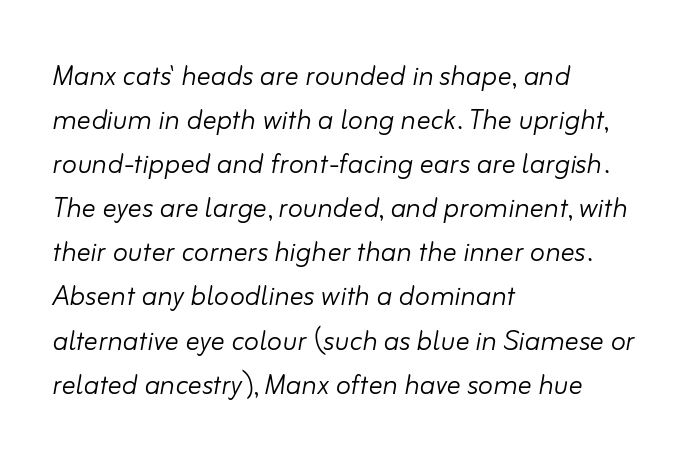
{"italic": "yes", "lean": "right", "slant_degrees": 10, "bold": "no", "weight": "light", "width": "normal", "stroke_contrast": "low", "x_height": "small", "monospaced": "no", "underline": "no", "align": "left", "line_spacing": "normal", "line_spacing_ratio": 1.26, "letter_spacing": "normal", "letter_spacing_em": 0.0, "glyph_px": 35}
